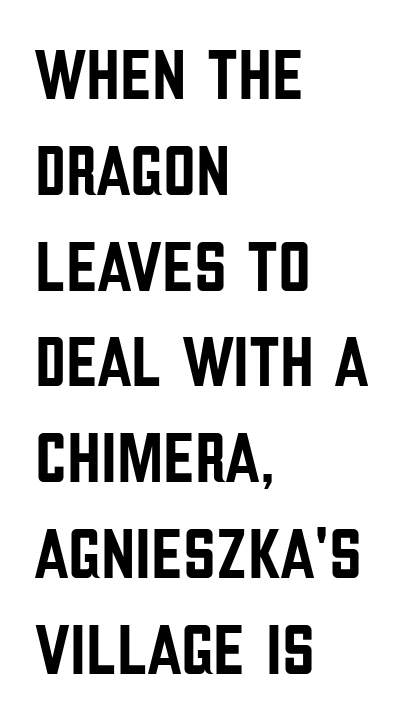
A classic flush-left, rag-right setting is used for this passage. The space directly below the letters is spotless. Students, note that the glyphs here touch the page at normal intervals. Nope, no serifs anywhere on these letters.
